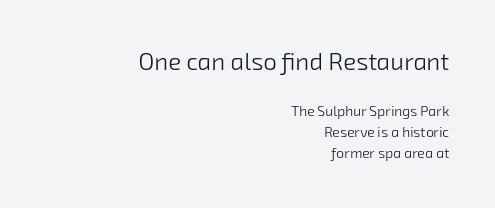
The image shows 24 px text type; set right-aligned, normal line spacing (1.52x), normal letter spacing, not underlined; the first (top) block is 1.71x larger.
